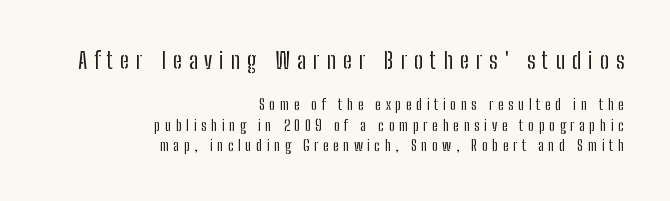
{"italic": "no", "bold": "no", "underline": "no", "align": "right", "line_spacing": "normal", "line_spacing_ratio": 1.35, "letter_spacing": "wide", "letter_spacing_em": 0.3, "larger_block": "first", "size_ratio": 1.53, "glyph_px": 23}
